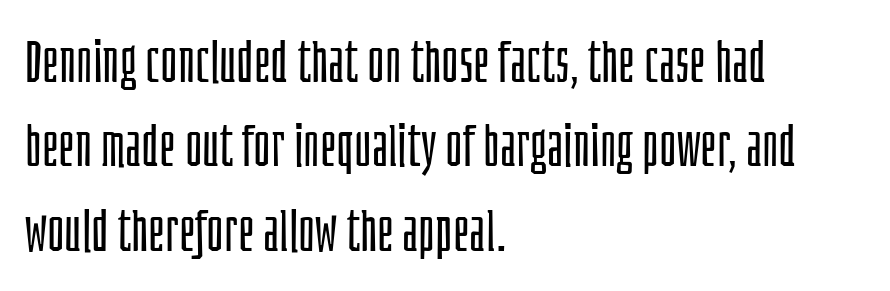
{"serif": "no", "italic": "no", "bold": "no", "weight": "light", "width": "condensed", "stroke_contrast": "low", "x_height": "large", "monospaced": "no", "underline": "no", "align": "left", "line_spacing": "normal", "line_spacing_ratio": 1.43, "letter_spacing": "normal", "letter_spacing_em": 0.0, "glyph_px": 59}
